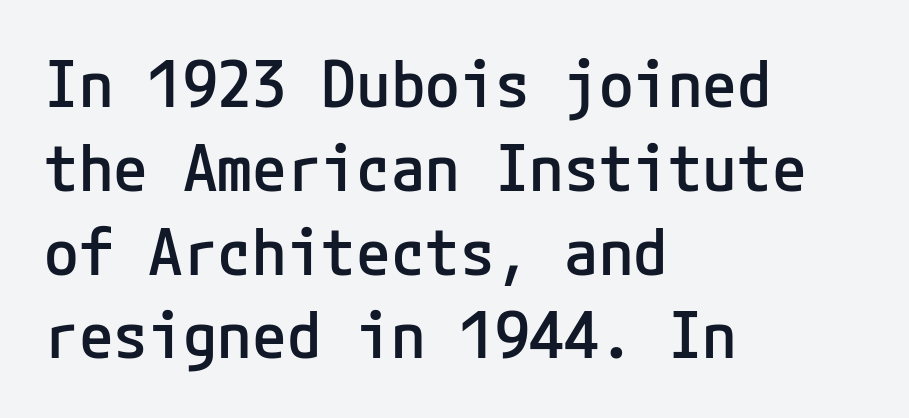
Vertically, the passage feels balanced, rows spaced as you'd expect. In terms of weight, the rendering is demibold, just under bold. Leftover space on each line is placed entirely after the last word. Check under the words: just untouched page.
